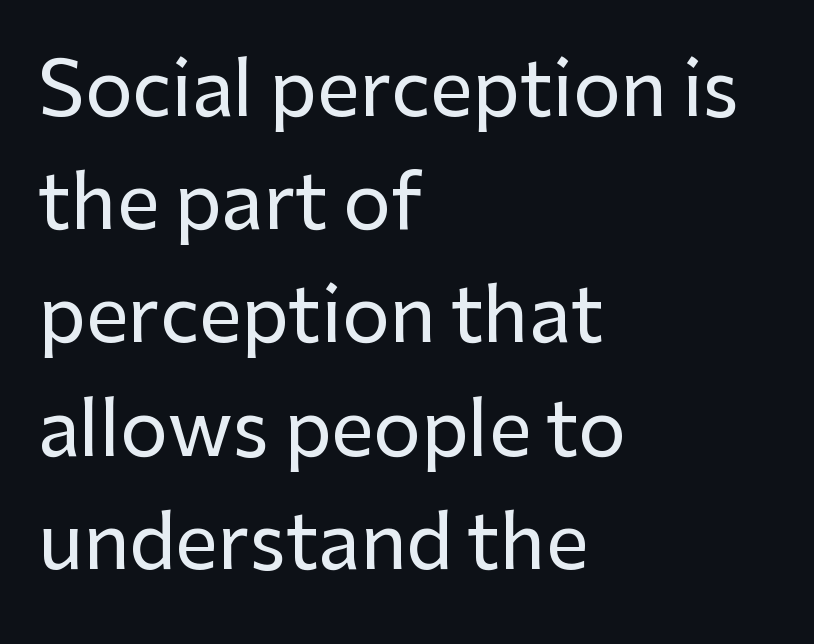
Notice how the stems are strictly vertical — no italics here. Grotesque or geometric, the face here clearly has no serifs. Reading down the block, your eye returns to a fixed left position each line. The baseline area is clear.
